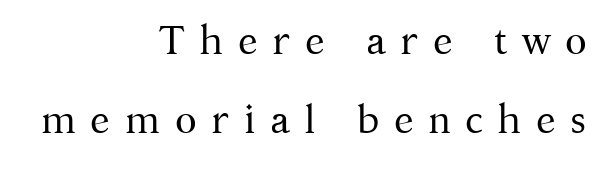
{"serif": "yes", "italic": "no", "bold": "no", "weight": "regular", "width": "normal", "stroke_contrast": "medium", "x_height": "medium", "monospaced": "no", "underline": "no", "align": "right", "line_spacing": "loose", "line_spacing_ratio": 1.98, "letter_spacing": "wide", "letter_spacing_em": 0.36, "glyph_px": 40}
